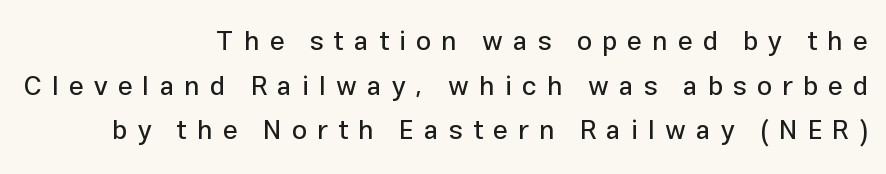
Q: Is the text italic (slanted)? A: No, it is upright.
Q: Is the text underlined? A: No.
Q: How is the paragraph aligned? A: Right-aligned.
Q: Is the spacing between letters normal or unusually wide? A: Unusually wide.
Q: Is the spacing between lines tight, normal or loose? A: Normal.
